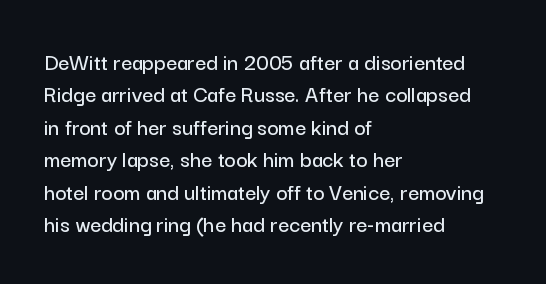
{"italic": "no", "underline": "no", "align": "left", "line_spacing": "normal", "line_spacing_ratio": 1.35, "letter_spacing": "normal", "letter_spacing_em": 0.0, "glyph_px": 24}
